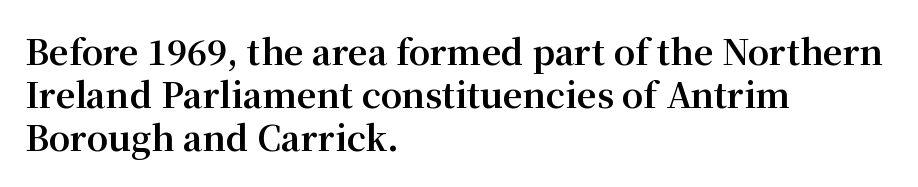
Q: Is the text bold? A: Yes.
Q: Is the text italic (slanted)? A: No, it is upright.
Q: Is the typeface a serif or a sans-serif typeface? A: Serif.
Q: Is the text underlined? A: No.
Q: How is the paragraph aligned? A: Left-aligned.
Q: Is the spacing between letters normal or unusually wide? A: Normal.
Q: Is the spacing between lines tight, normal or loose? A: Normal.
Q: Width (condensed, normal, or wide)? A: Normal.
Q: Stroke contrast? A: Medium.
Q: x-height? A: Medium.
Q: Monospaced? A: No.
